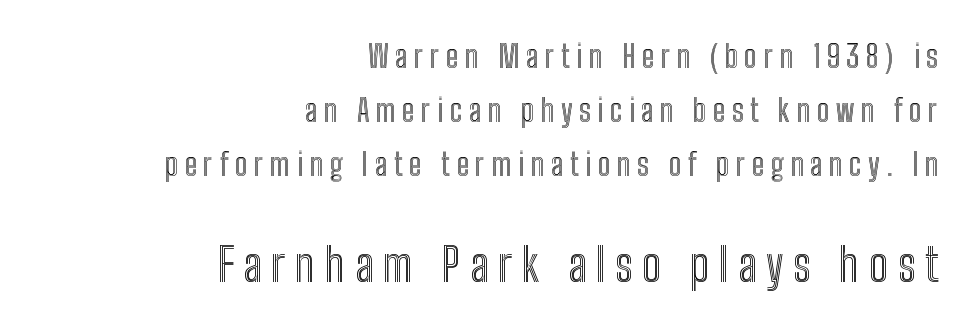
{"italic": "no", "width": "condensed", "x_height": "medium", "monospaced": "no", "underline": "no", "align": "right", "line_spacing_ratio": 1.74, "letter_spacing": "wide", "letter_spacing_em": 0.21, "larger_block": "second", "size_ratio": 1.48, "glyph_px": 46}
